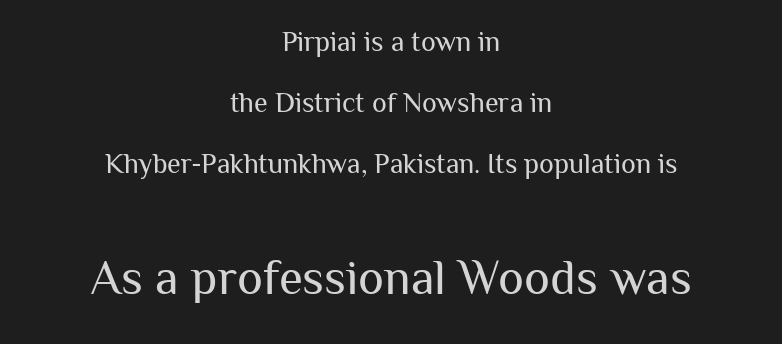
The image shows 49 px regular-weight sans-serif type, upright; set centered, loose line spacing (2.18x), normal letter spacing, not underlined; the second (bottom) block is 1.75x larger; medium stroke contrast and a medium x-height.
